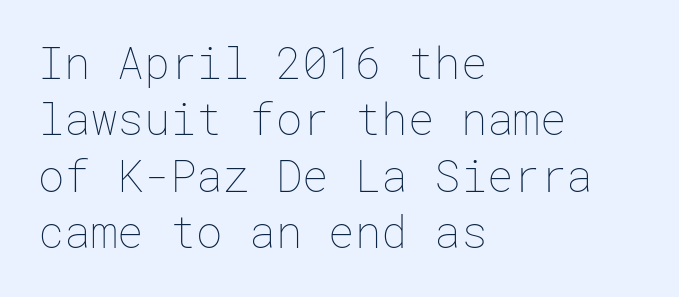
The image shows 44 px thin type, upright; set left-aligned, normal line spacing (1.28x), normal letter spacing, not underlined; low stroke contrast and a medium x-height.
